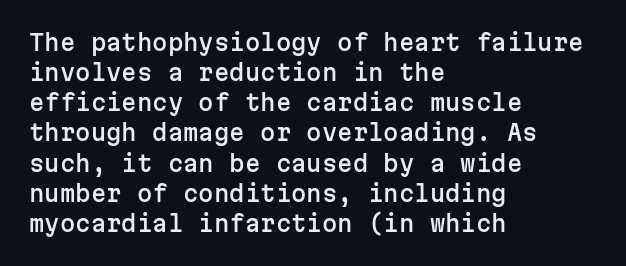
{"italic": "no", "underline": "no", "align": "left", "line_spacing": "normal", "line_spacing_ratio": 1.37, "letter_spacing": "normal", "letter_spacing_em": 0.0, "glyph_px": 22}
